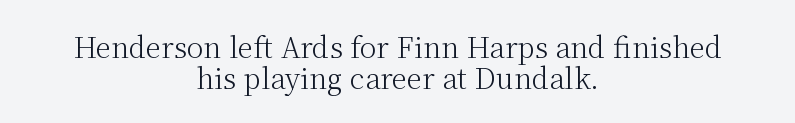
The image shows 28 px light serif type, upright; set centered, tight line spacing (1.09x), normal letter spacing, not underlined; medium stroke contrast and a medium x-height.
